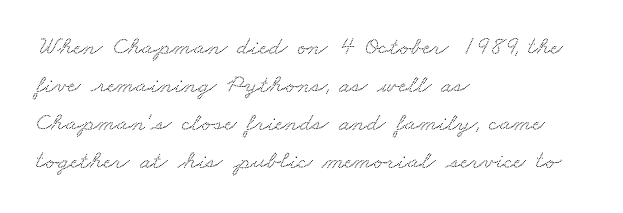
A typesetter would call this leading conventional body-copy spacing. The type is set solid horizontally, with unmodified tracking. This rendering features lettering with no underline. Visually the block forms a straight wall on the left and a jagged coastline on the right.
